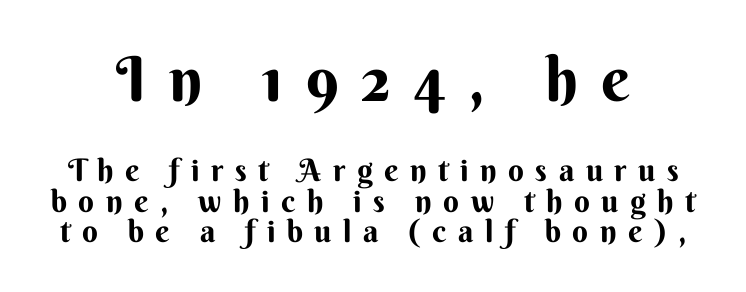
The line texture is sparse and dotted thanks to wide tracking. Here the designer chose a conventional face with non-uniform glyph widths. Only glyphs here, with clear space below each row. Each glyph is drawn with heavy, bold strokes.
